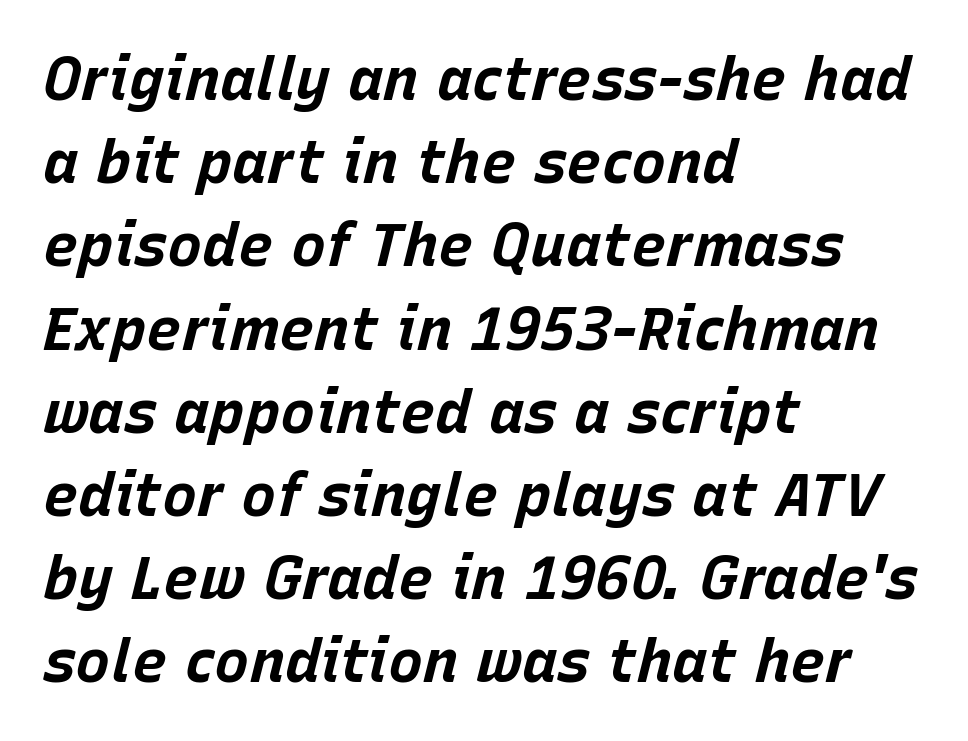
The image shows 59 px bold type, italic (leaning right); set left-aligned, normal line spacing (1.41x), normal letter spacing, not underlined; low stroke contrast and a large x-height.
